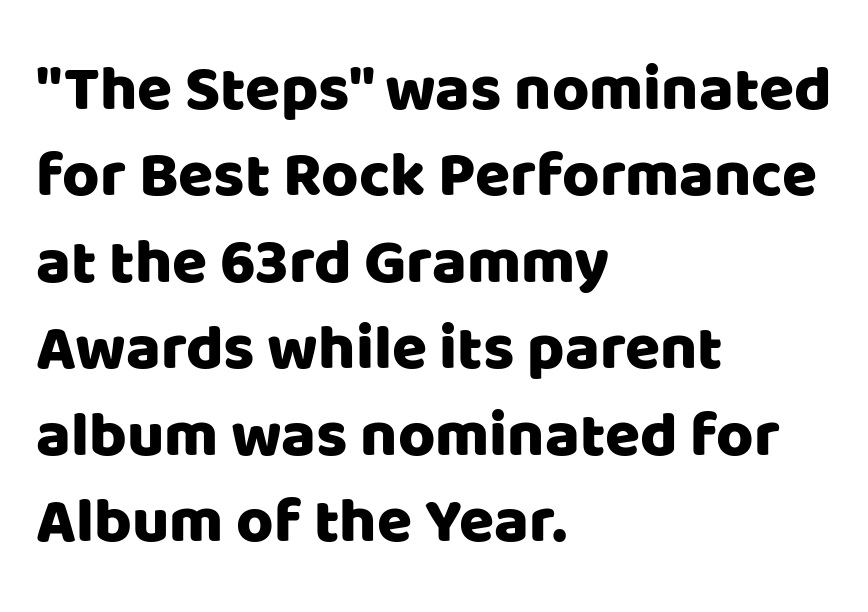
Q: Is the text italic (slanted)? A: No, it is upright.
Q: Is the typeface a serif or a sans-serif typeface? A: Sans-serif.
Q: Is the text underlined? A: No.
Q: How is the paragraph aligned? A: Left-aligned.
Q: Is the spacing between letters normal or unusually wide? A: Normal.
Q: Is the spacing between lines tight, normal or loose? A: Normal.
Q: Width (condensed, normal, or wide)? A: Normal.
Q: Stroke contrast? A: Low.
Q: x-height? A: Large.
Q: Monospaced? A: No.
